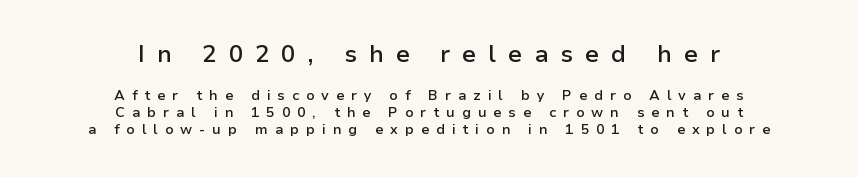
{"italic": "no", "bold": "semi", "underline": "no", "align": "center", "line_spacing_ratio": 1.21, "letter_spacing": "wide", "letter_spacing_em": 0.49, "larger_block": "first", "size_ratio": 1.71, "glyph_px": 24}
